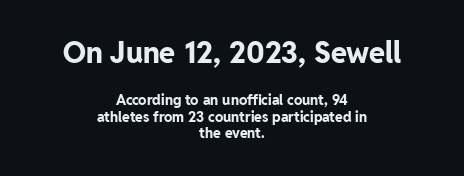
{"serif": "no", "italic": "no", "bold": "yes", "weight": "bold", "width": "normal", "stroke_contrast": "low", "x_height": "medium", "monospaced": "no", "underline": "no", "align": "center", "line_spacing_ratio": 1.17, "letter_spacing": "normal", "letter_spacing_em": 0.0, "larger_block": "first", "size_ratio": 2.07, "glyph_px": 29}
